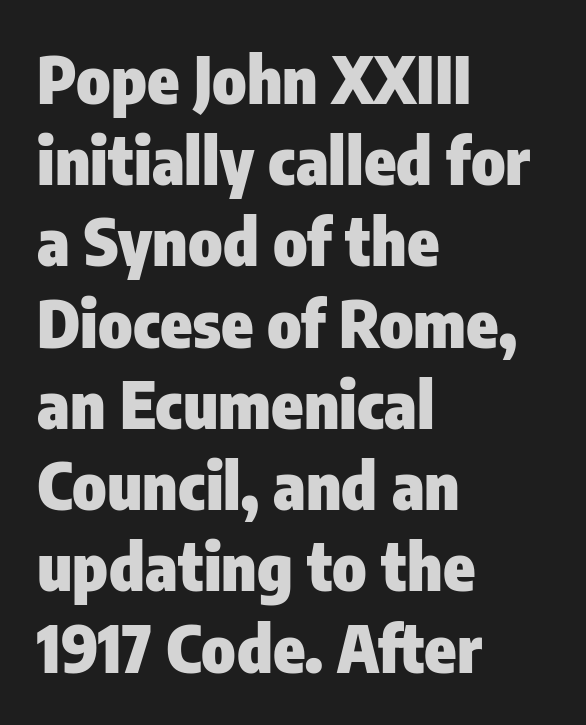
The image shows 65 px heavy, condensed sans-serif type, upright; set left-aligned, normal line spacing (1.25x), normal letter spacing, not underlined; low stroke contrast and a medium x-height.
